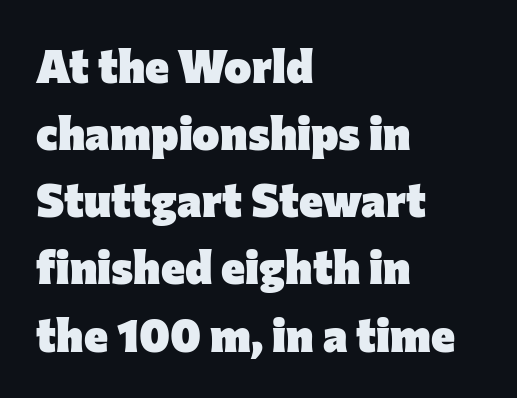
Q: Is the text bold? A: Yes.
Q: Is the text italic (slanted)? A: No, it is upright.
Q: Is the typeface a serif or a sans-serif typeface? A: Sans-serif.
Q: Is the text underlined? A: No.
Q: How is the paragraph aligned? A: Left-aligned.
Q: Is the spacing between letters normal or unusually wide? A: Normal.
Q: Is the spacing between lines tight, normal or loose? A: Normal.
Q: Width (condensed, normal, or wide)? A: Normal.
Q: Stroke contrast? A: Low.
Q: x-height? A: Medium.
Q: Monospaced? A: No.
